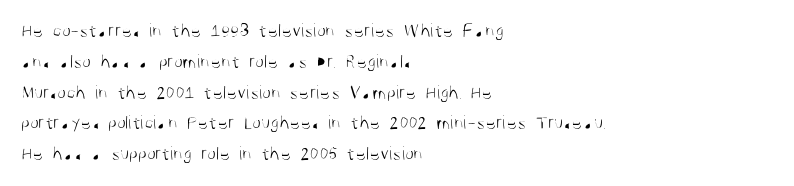
The image shows 20 px text type, upright; set left-aligned, normal line spacing (1.54x), normal letter spacing, not underlined.
